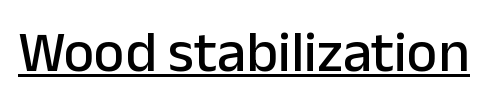
Tracking value appears to be zero — textbook default spacing. This rendering features underlined lettering. No feet cap the strokes, marking this as sans-serif type. This is roman type, the default non-slanted kind. These lines are rendered in a variable-pitch font.
